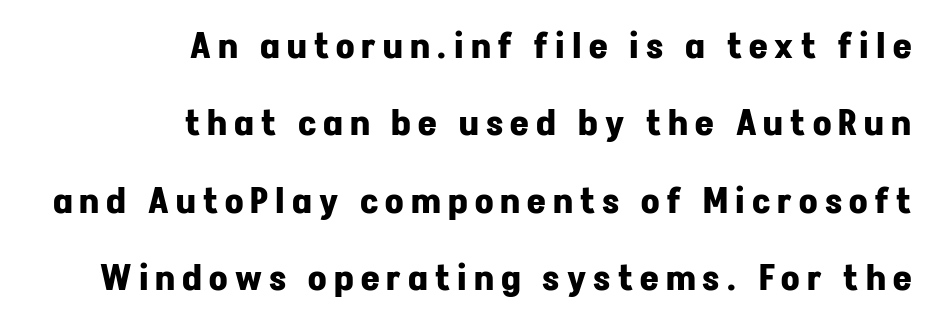
{"serif": "no", "italic": "no", "bold": "yes", "weight": "bold", "width": "normal", "stroke_contrast": "low", "x_height": "medium", "monospaced": "no", "underline": "no", "align": "right", "line_spacing": "loose", "line_spacing_ratio": 2.15, "letter_spacing": "wide", "letter_spacing_em": 0.2, "glyph_px": 36}
